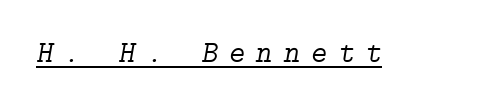
Q: Is the text bold? A: No.
Q: Is the text italic (slanted)? A: Yes, it leans right by about 9 degrees.
Q: Is the typeface a serif or a sans-serif typeface? A: Serif.
Q: Is the text underlined? A: Yes.
Q: Is the spacing between letters normal or unusually wide? A: Unusually wide.
Q: Width (condensed, normal, or wide)? A: Normal.
Q: Stroke contrast? A: Low.
Q: x-height? A: Medium.
